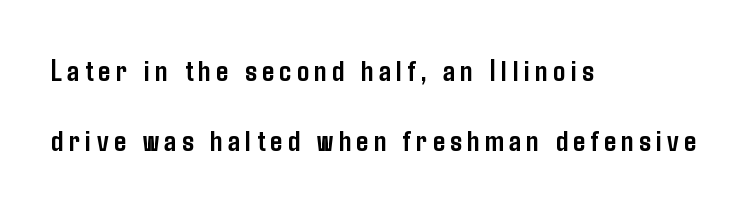
Summary of weight: heavy, a full bold. The type family on display is of the sans-serif kind. Vertical spacing — loose. Honestly, there is no underline to notice here at all. No italicization has been applied; the sample stays upright.
